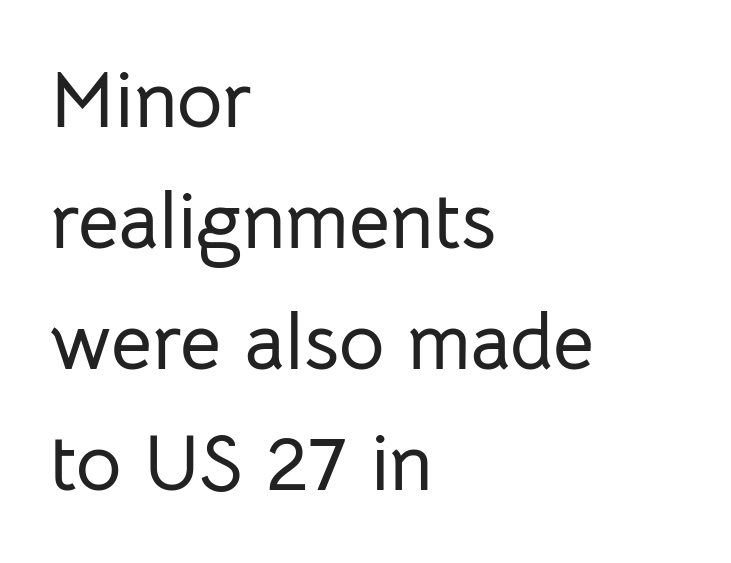
{"serif": "no", "italic": "no", "width": "normal", "stroke_contrast": "low", "x_height": "medium", "monospaced": "no", "underline": "no", "align": "left", "line_spacing": "normal", "line_spacing_ratio": 1.53, "letter_spacing": "normal", "letter_spacing_em": 0.0, "glyph_px": 79}
